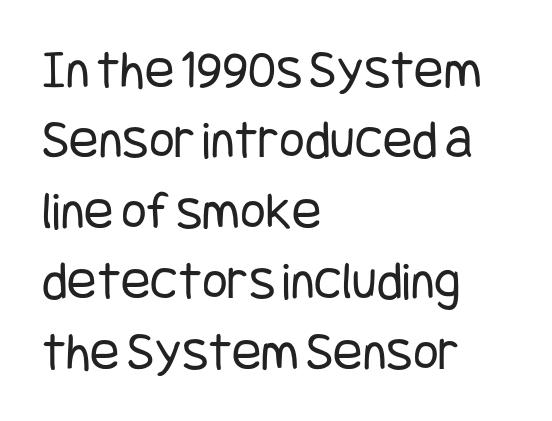
Words float on clear page, feet unadorned. Unlike a traditional serif, this face leaves its strokes unadorned. Alignment: flush left. Heaviness? Minimal to ordinary, like unemphasized prose.
